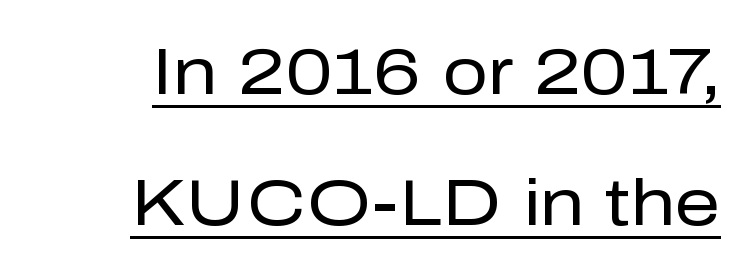
{"serif": "no", "italic": "no", "bold": "no", "weight": "regular", "width": "normal", "stroke_contrast": "low", "x_height": "medium", "monospaced": "no", "underline": "yes", "align": "right", "line_spacing": "loose", "line_spacing_ratio": 2.05, "letter_spacing": "normal", "letter_spacing_em": 0.0, "glyph_px": 64}
